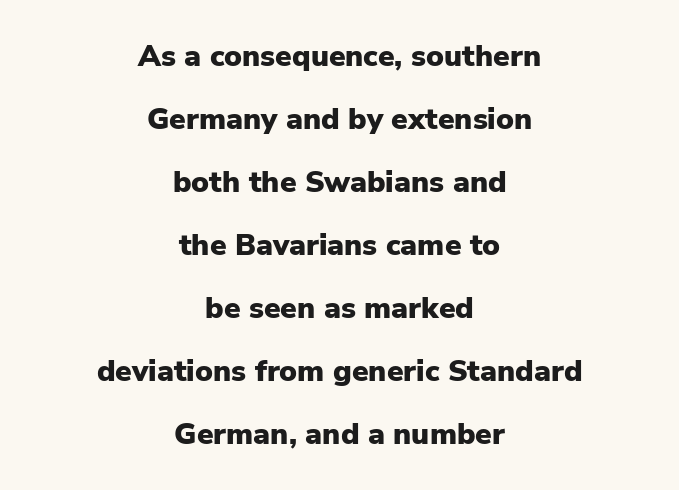
{"serif": "no", "italic": "no", "bold": "yes", "weight": "heavy", "width": "normal", "stroke_contrast": "low", "x_height": "medium", "monospaced": "no", "underline": "no", "align": "center", "line_spacing": "loose", "line_spacing_ratio": 2.1, "letter_spacing": "normal", "letter_spacing_em": 0.0, "glyph_px": 30}
